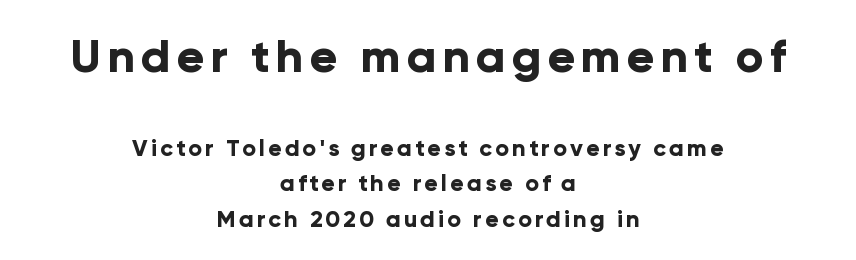
Q: Is the text bold? A: Yes.
Q: Is the text italic (slanted)? A: No, it is upright.
Q: Is the typeface a serif or a sans-serif typeface? A: Sans-serif.
Q: Is the text underlined? A: No.
Q: How is the paragraph aligned? A: Centered.
Q: Is the spacing between lines tight, normal or loose? A: Normal.
Q: Which block of text is set in a larger size, the first (top) or the second (bottom)? A: The first (top) one.
Q: Width (condensed, normal, or wide)? A: Normal.
Q: Stroke contrast? A: Low.
Q: x-height? A: Medium.
Q: Monospaced? A: No.
